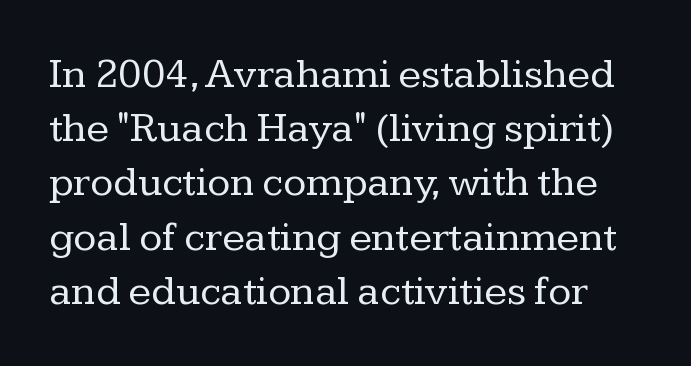
The image shows 42 px regular-weight serif type, upright; set normal line spacing (1.29x), normal letter spacing, not underlined; low stroke contrast and a medium x-height.
